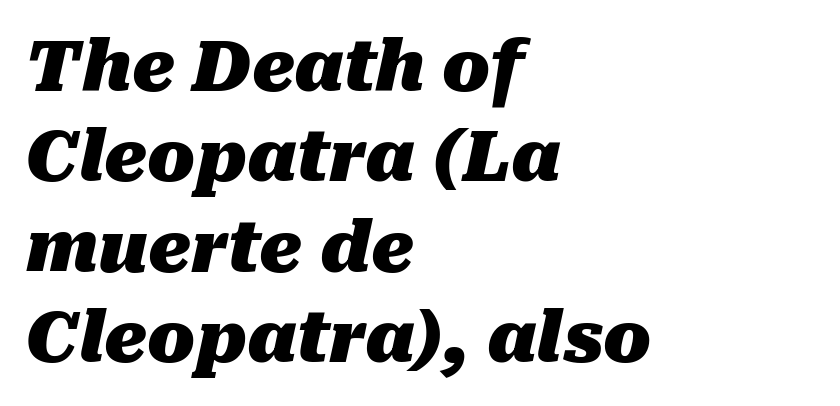
{"italic": "yes", "lean": "right", "slant_degrees": 10, "bold": "yes", "weight": "heavy", "width": "normal", "stroke_contrast": "medium", "x_height": "medium", "monospaced": "no", "underline": "no", "align": "left", "line_spacing": "normal", "line_spacing_ratio": 1.29, "letter_spacing": "normal", "letter_spacing_em": 0.0, "glyph_px": 70}
